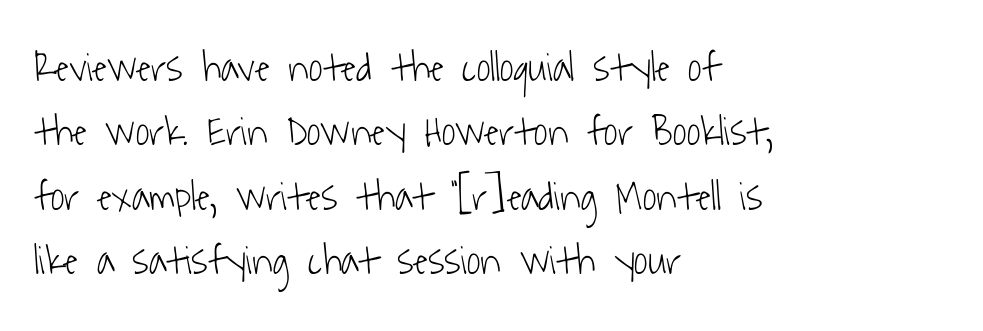
{"serif": "no", "bold": "no", "weight": "light", "width": "condensed", "stroke_contrast": "low", "x_height": "medium", "monospaced": "no", "underline": "no", "align": "left", "line_spacing": "normal", "line_spacing_ratio": 1.53, "letter_spacing": "normal", "letter_spacing_em": 0.0, "glyph_px": 42}
